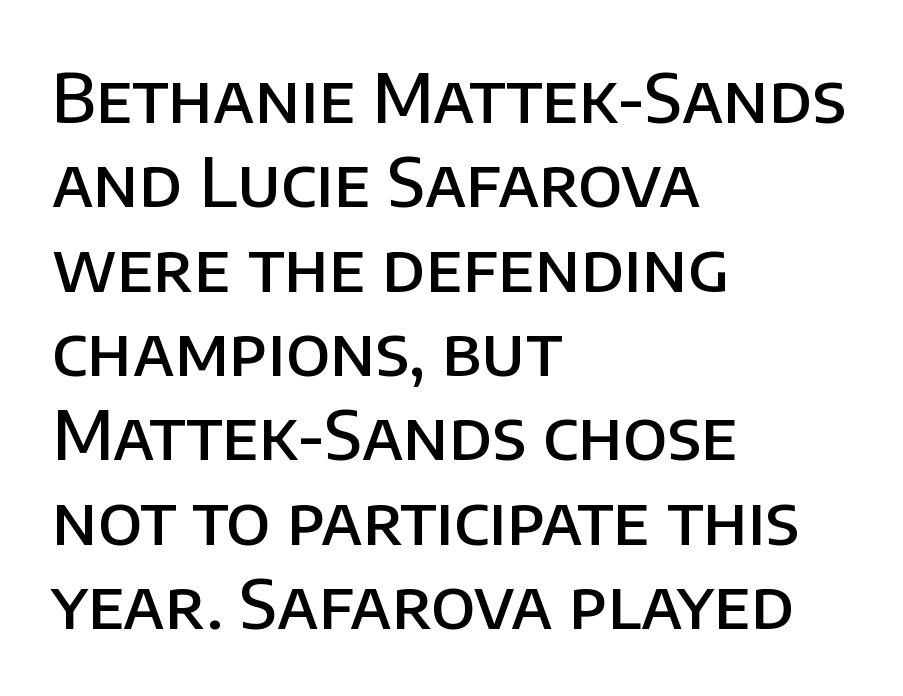
The image shows 68 px semibold sans-serif type, upright; set left-aligned, line spacing 1.24x, normal letter spacing, not underlined; low stroke contrast and a large x-height.
